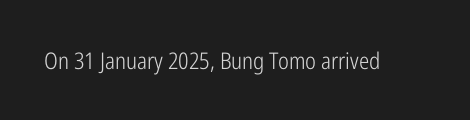
{"italic": "no", "bold": "no", "underline": "no", "letter_spacing": "normal", "letter_spacing_em": 0.0, "glyph_px": 23}
